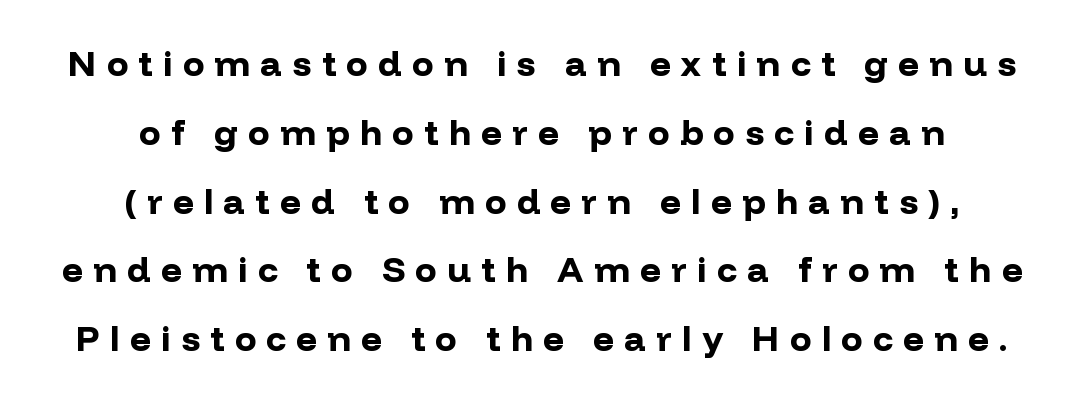
The letters advance in unequal steps, a hallmark of proportional type. Characters follow at a spacing far wider than the type designer built in. The lettering holds an erect, upright posture throughout. Reading down the block, each line starts at a different indent, mirrored at its end. This rendering employs a face without finishing strokes, i.e., a sans-serif. Descenders are the only things crossing below the line.
